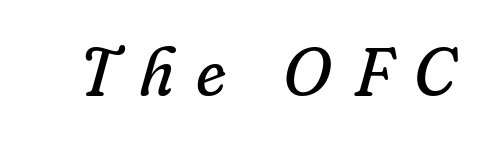
Think of a printed novel: that variable character pitch is what you see here. In terms of posture, this sample is oblique. A bare baseline throughout the passage. Observe the serifs anchoring each vertical stroke in this sample. Display-style spreading of the glyphs; the letterfit is very open.
